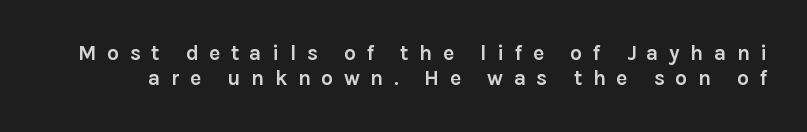
Q: Is the text bold? A: Yes.
Q: Is the text italic (slanted)? A: No, it is upright.
Q: Is the text underlined? A: No.
Q: Is the spacing between letters normal or unusually wide? A: Unusually wide.
